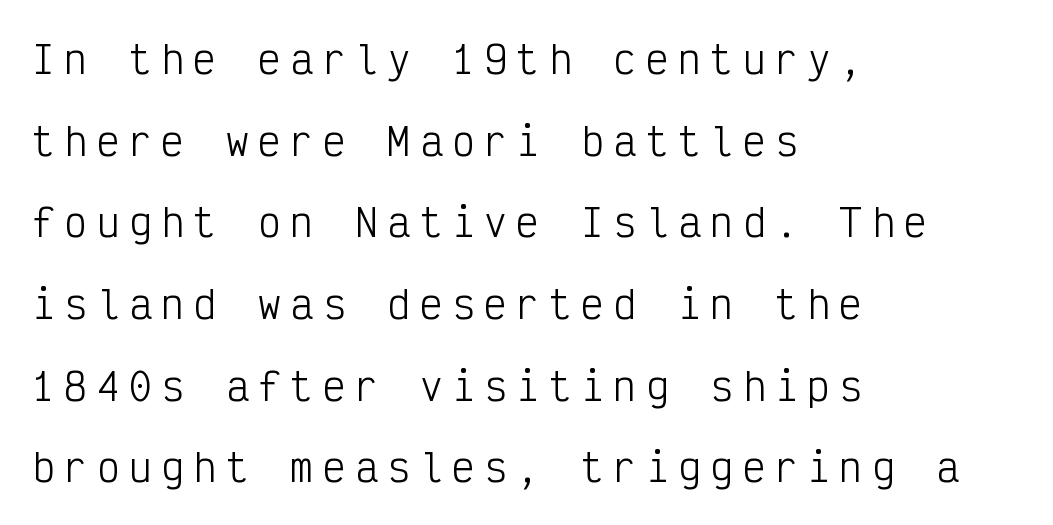
The image shows 38 px light, condensed sans-serif type, upright, monospaced; set left-aligned, loose line spacing (2.15x), unusually wide letter spacing (+0.25 em), not underlined; low stroke contrast and a medium x-height.
